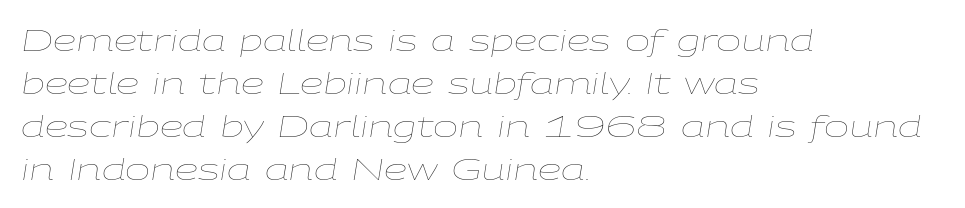
Q: Is the text bold? A: No.
Q: Is the text italic (slanted)? A: Yes, it leans right by about 9 degrees.
Q: Is the text underlined? A: No.
Q: How is the paragraph aligned? A: Left-aligned.
Q: Is the spacing between letters normal or unusually wide? A: Normal.
Q: Is the spacing between lines tight, normal or loose? A: Normal.
Q: Width (condensed, normal, or wide)? A: Wide.
Q: Stroke contrast? A: Low.
Q: x-height? A: Medium.
Q: Monospaced? A: No.
